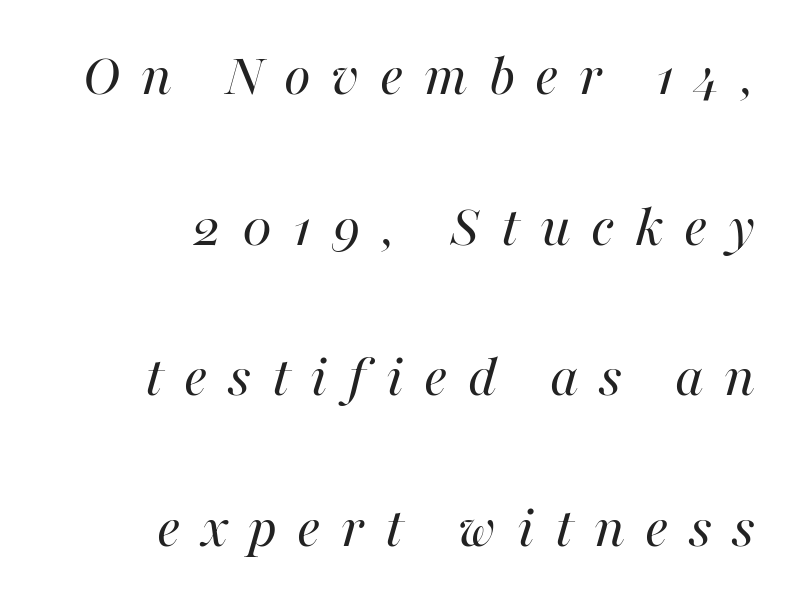
Glyph-to-glyph distance is far greater than everyday printed text. Weight: in the light-to-regular range. Clear beneath every line of the passage. The block of text is sparse from top to bottom, with ample space between rows. The rendering applies a slant to the glyphs. A student would call this right alignment; a typographer would say flush right, rag left.
